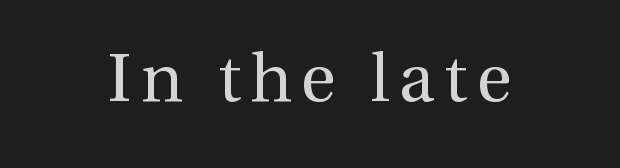
Q: Is the text bold? A: No.
Q: Is the text italic (slanted)? A: No, it is upright.
Q: Is the typeface a serif or a sans-serif typeface? A: Serif.
Q: Is the text underlined? A: No.
Q: Width (condensed, normal, or wide)? A: Normal.
Q: x-height? A: Medium.
Q: Monospaced? A: No.
